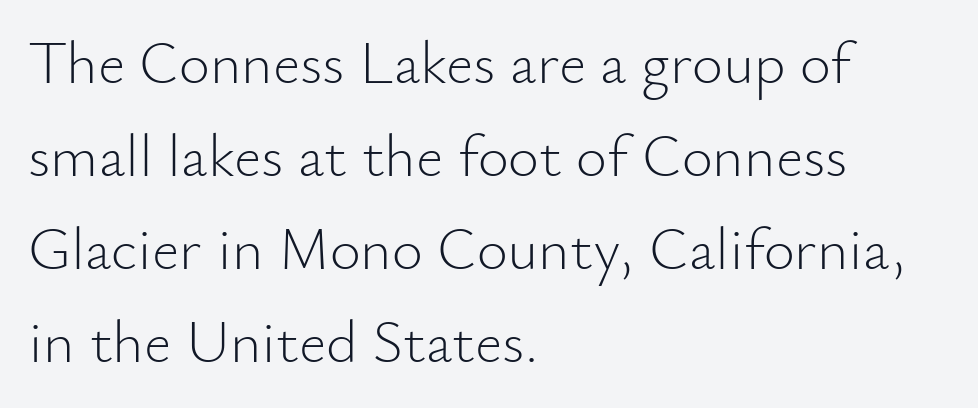
Q: Is the text bold? A: No.
Q: Is the text italic (slanted)? A: No, it is upright.
Q: Is the typeface a serif or a sans-serif typeface? A: Sans-serif.
Q: Is the text underlined? A: No.
Q: How is the paragraph aligned? A: Left-aligned.
Q: Is the spacing between letters normal or unusually wide? A: Normal.
Q: Is the spacing between lines tight, normal or loose? A: Normal.
Q: Width (condensed, normal, or wide)? A: Normal.
Q: Stroke contrast? A: Low.
Q: x-height? A: Small.
Q: Monospaced? A: No.
